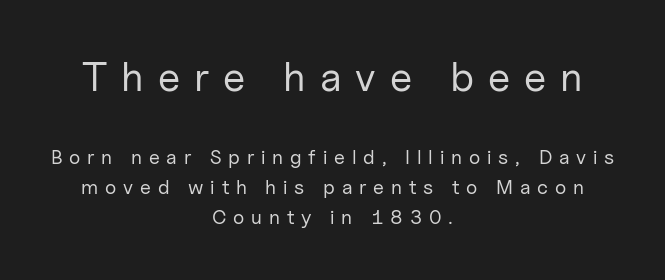
Notice how descenders clear the ascenders below comfortably — that's standard leading. Leftover space on each line is divided equally before and after the words. Unlike italic type, these characters show no tilt at all. The foot of each line stays bare and open.
